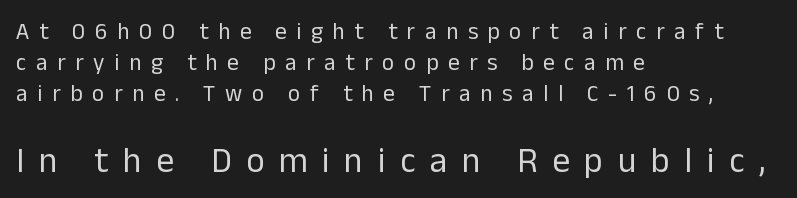
The image shows 35 px regular-weight sans-serif type, upright; set left-aligned, normal line spacing (1.35x), unusually wide letter spacing (+0.42 em), not underlined; the second (bottom) block is 1.52x larger; low stroke contrast and a medium x-height.
